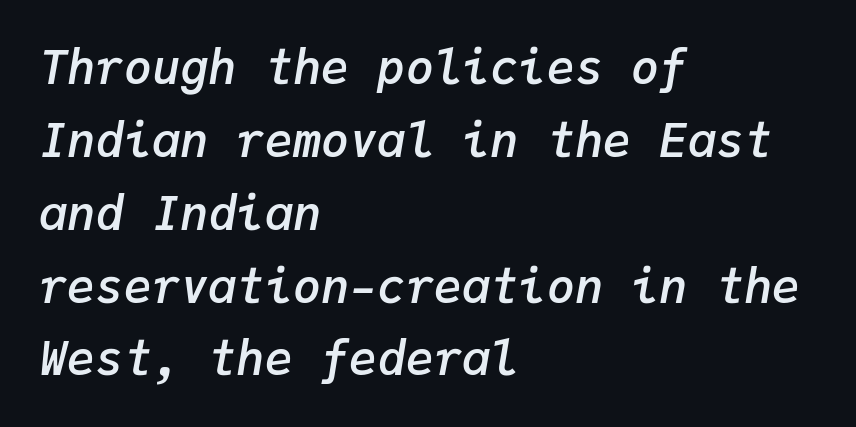
The image shows 47 px semibold type, italic (leaning right), monospaced; set left-aligned, normal line spacing (1.55x), normal letter spacing, not underlined; low stroke contrast and a medium x-height.
